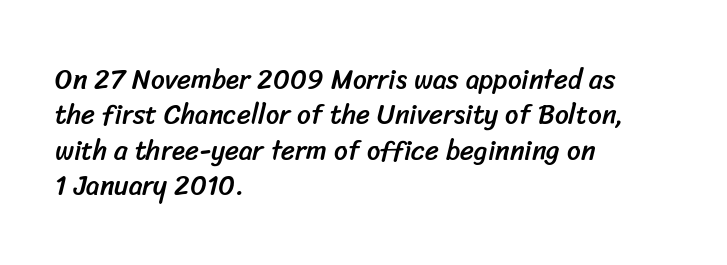
Q: Is the text underlined? A: No.
Q: How is the paragraph aligned? A: Left-aligned.
Q: Is the spacing between letters normal or unusually wide? A: Normal.
Q: Is the spacing between lines tight, normal or loose? A: Normal.
